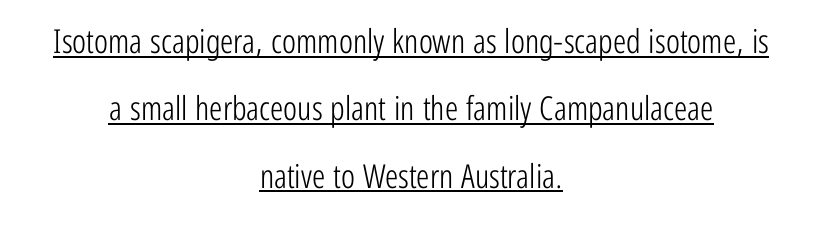
Q: Is the text bold? A: No.
Q: Is the text italic (slanted)? A: No, it is upright.
Q: Is the typeface a serif or a sans-serif typeface? A: Sans-serif.
Q: Is the text underlined? A: Yes.
Q: How is the paragraph aligned? A: Centered.
Q: Is the spacing between letters normal or unusually wide? A: Normal.
Q: Is the spacing between lines tight, normal or loose? A: Loose.
Q: Width (condensed, normal, or wide)? A: Condensed.
Q: Stroke contrast? A: Low.
Q: x-height? A: Medium.
Q: Monospaced? A: No.
